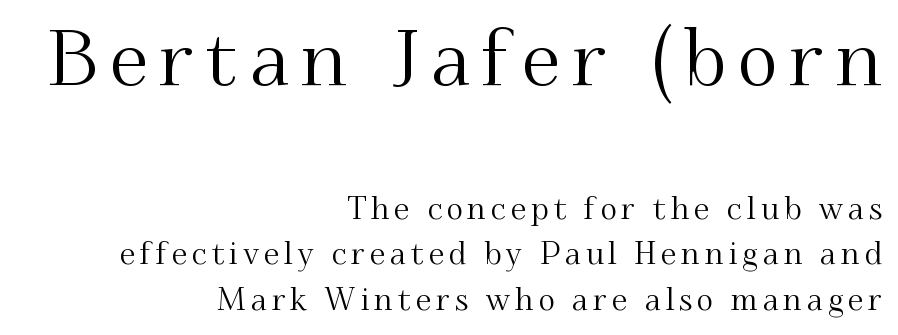
The image shows 77 px serif type, upright; set right-aligned, normal line spacing (1.47x), not underlined; the first (top) block is 2.48x larger; medium stroke contrast and a small x-height.
